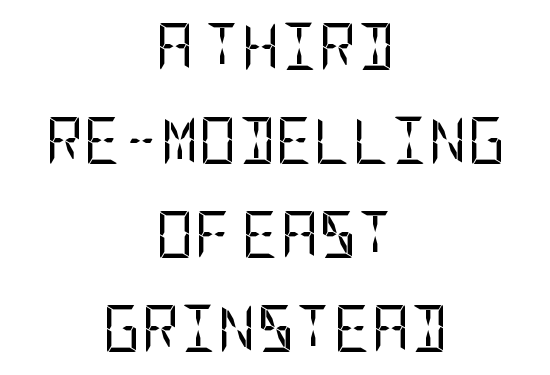
{"serif": "no", "italic": "no", "bold": "no", "weight": "regular", "width": "condensed", "stroke_contrast": "low", "x_height": "large", "underline": "no", "align": "center", "line_spacing": "loose", "line_spacing_ratio": 2.0, "letter_spacing": "normal", "letter_spacing_em": 0.0, "glyph_px": 47}
